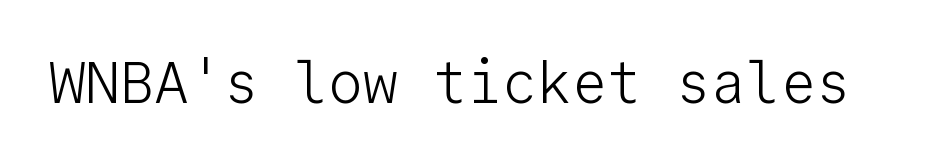
Nope, not italic — everything's standing straight. Here the designer chose a console-style face with uniform glyph widths. This is sans-serif lettering, the kind often seen on screens and signage. Beneath every word, the page is bare. How are the letters spaced? Ordinarily, with no added tracking. Nothing heavy about these letters — not bold at all.
